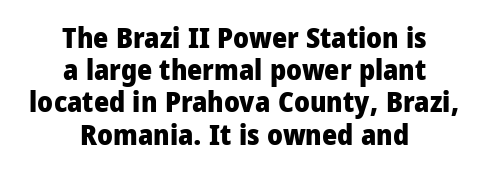
Q: Is the text bold? A: Yes.
Q: Is the text italic (slanted)? A: No, it is upright.
Q: Is the typeface a serif or a sans-serif typeface? A: Sans-serif.
Q: Is the text underlined? A: No.
Q: How is the paragraph aligned? A: Centered.
Q: Is the spacing between letters normal or unusually wide? A: Normal.
Q: Is the spacing between lines tight, normal or loose? A: Tight.
Q: Width (condensed, normal, or wide)? A: Condensed.
Q: Stroke contrast? A: Low.
Q: x-height? A: Large.
Q: Monospaced? A: No.
